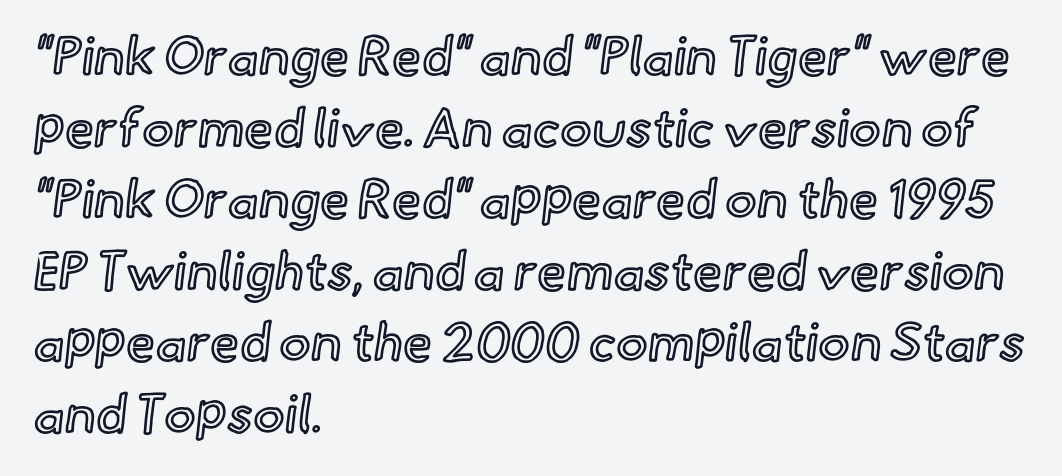
If you drew a ruler down the left edge, every line would touch it. Is there much room between lines? A standard amount, neither cramped nor airy. Think of a printed novel: that variable character pitch is what you see here. Does extra space separate the letters? No, they use regular spacing. Underlining? Definitely not there.
